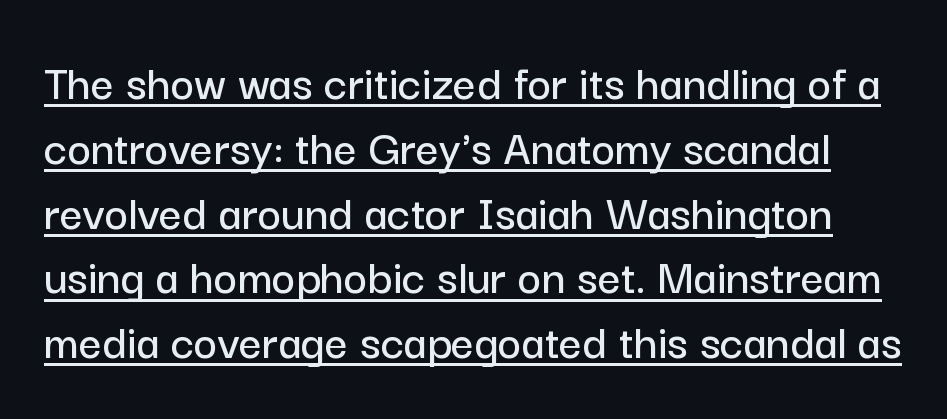
Q: Is the text italic (slanted)? A: No, it is upright.
Q: Is the typeface a serif or a sans-serif typeface? A: Sans-serif.
Q: Is the text underlined? A: Yes.
Q: Is the spacing between letters normal or unusually wide? A: Normal.
Q: Is the spacing between lines tight, normal or loose? A: Normal.
Q: Width (condensed, normal, or wide)? A: Normal.
Q: Stroke contrast? A: Low.
Q: x-height? A: Medium.
Q: Monospaced? A: No.
